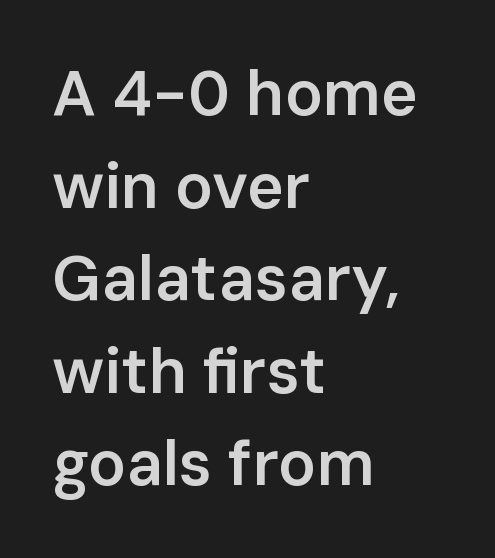
{"serif": "no", "italic": "no", "bold": "semi", "weight": "semibold", "width": "normal", "stroke_contrast": "low", "x_height": "medium", "monospaced": "no", "underline": "no", "align": "left", "line_spacing": "normal", "line_spacing_ratio": 1.47, "letter_spacing": "normal", "letter_spacing_em": 0.0, "glyph_px": 63}
